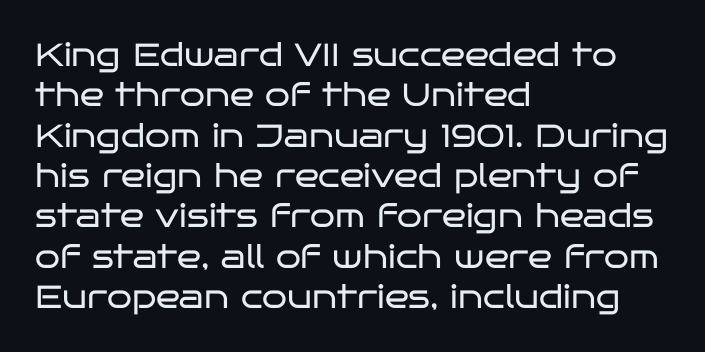
The image shows 32 px regular-weight, wide sans-serif type, upright; set left-aligned, normal line spacing (1.26x), normal letter spacing, not underlined; low stroke contrast and a large x-height.
